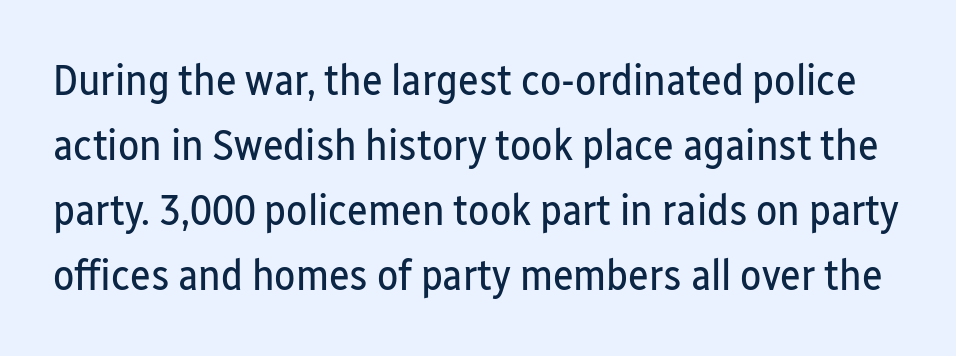
Q: Is the text bold? A: No.
Q: Is the text italic (slanted)? A: No, it is upright.
Q: Is the typeface a serif or a sans-serif typeface? A: Sans-serif.
Q: Is the text underlined? A: No.
Q: Is the spacing between letters normal or unusually wide? A: Normal.
Q: Is the spacing between lines tight, normal or loose? A: Normal.
Q: Width (condensed, normal, or wide)? A: Condensed.
Q: Stroke contrast? A: Low.
Q: x-height? A: Medium.
Q: Monospaced? A: No.
